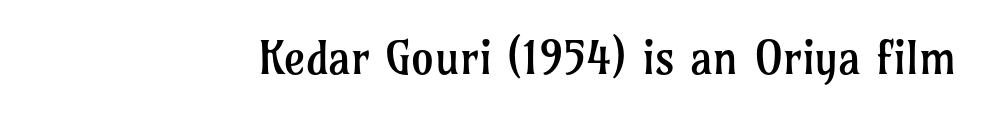
The image shows 46 px regular-weight serif type, upright; set normal letter spacing, not underlined; low stroke contrast and a medium x-height.
